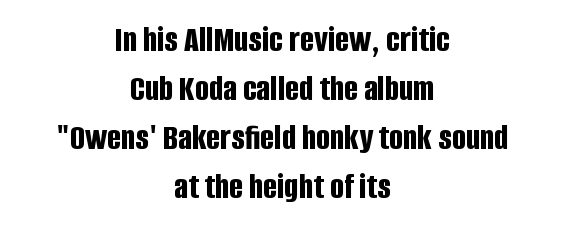
No feet cap the strokes, marking this as sans-serif type. The specimen reads as upright at a glance. Is the letter spacing exaggerated? No — it looks like the ordinary default. Whoever set this chose a conventional vertical rhythm.
